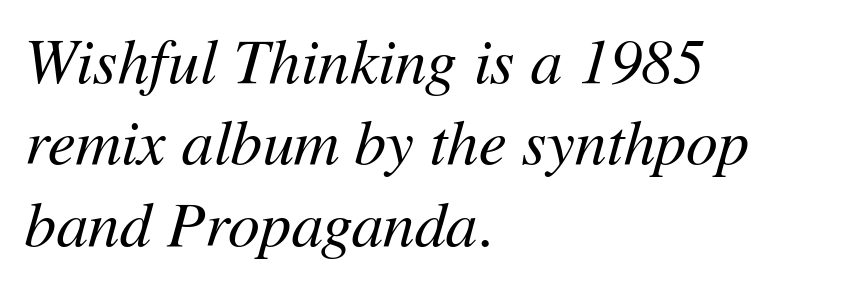
{"italic": "yes", "lean": "right", "slant_degrees": 11, "bold": "no", "weight": "regular", "width": "normal", "stroke_contrast": "medium", "x_height": "medium", "monospaced": "no", "underline": "no", "align": "left", "line_spacing": "normal", "line_spacing_ratio": 1.29, "letter_spacing": "normal", "letter_spacing_em": 0.0, "glyph_px": 63}
